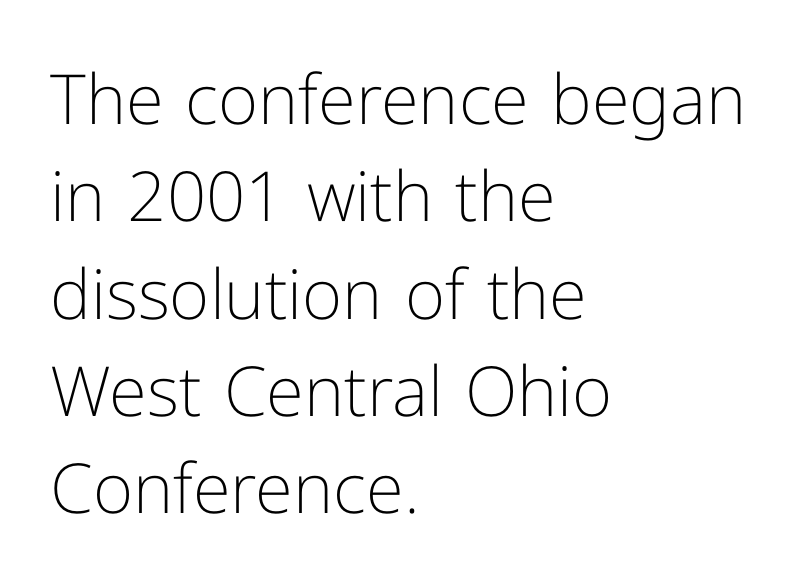
The image shows 69 px light sans-serif type, upright; set left-aligned, normal line spacing (1.41x), normal letter spacing, not underlined; low stroke contrast and a medium x-height.
